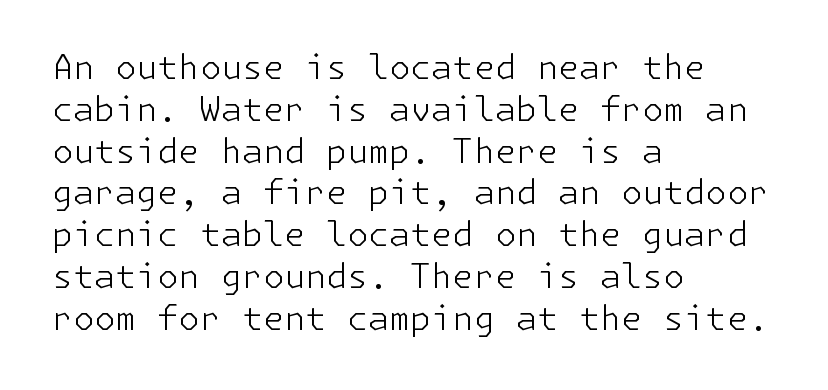
The image shows 34 px light sans-serif type, upright; set left-aligned, line spacing 1.23x, normal letter spacing, not underlined; low stroke contrast and a medium x-height.
